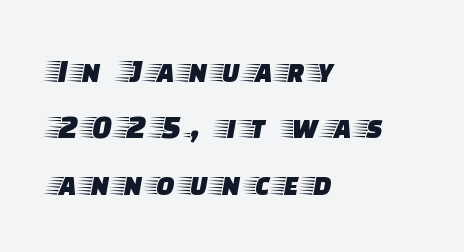
{"serif": "yes", "width": "wide", "stroke_contrast": "low", "x_height": "large", "monospaced": "no", "underline": "no", "align": "left", "line_spacing": "normal", "line_spacing_ratio": 1.66, "letter_spacing": "wide", "letter_spacing_em": 0.21, "glyph_px": 34}
